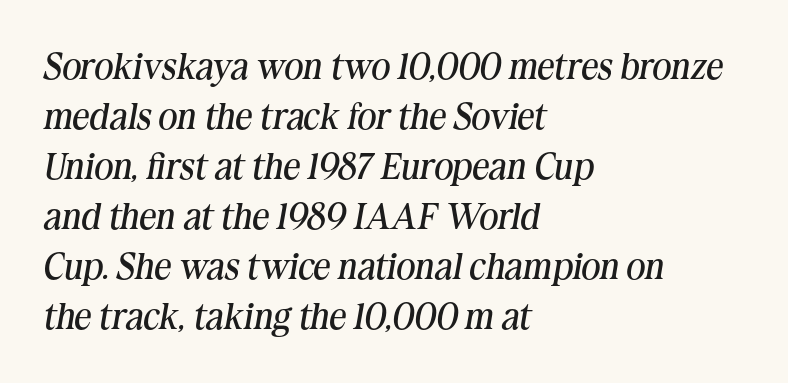
The image shows 37 px regular-weight serif type, italic (leaning right); set left-aligned, normal line spacing (1.35x), normal letter spacing, not underlined; medium stroke contrast and a medium x-height.
